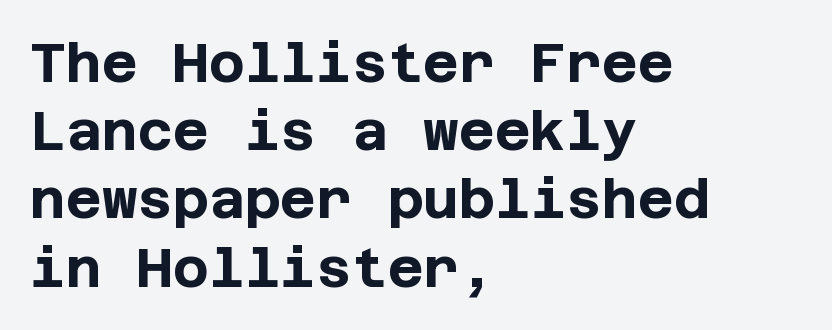
The image shows 55 px bold sans-serif type, upright; set left-aligned, line spacing 1.24x, normal letter spacing, not underlined; low stroke contrast and a large x-height.
